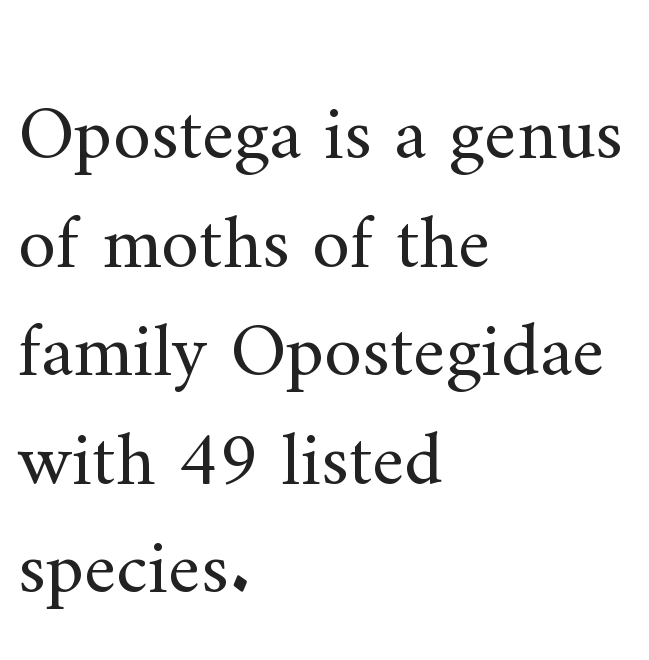
The image shows 77 px regular-weight serif type, upright; set left-aligned, normal line spacing (1.41x), normal letter spacing, not underlined; medium stroke contrast and a small x-height.
